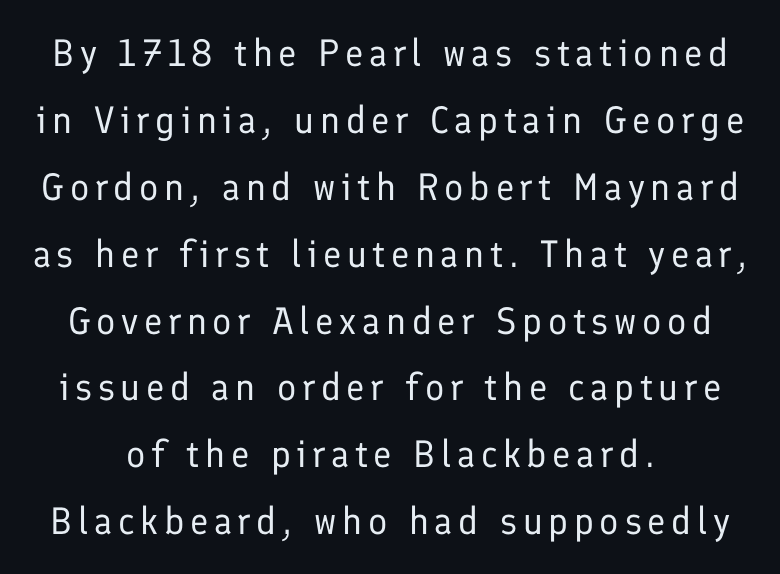
{"serif": "no", "italic": "no", "bold": "no", "weight": "regular", "width": "normal", "stroke_contrast": "low", "x_height": "medium", "monospaced": "no", "underline": "no", "line_spacing_ratio": 1.76, "glyph_px": 38}
